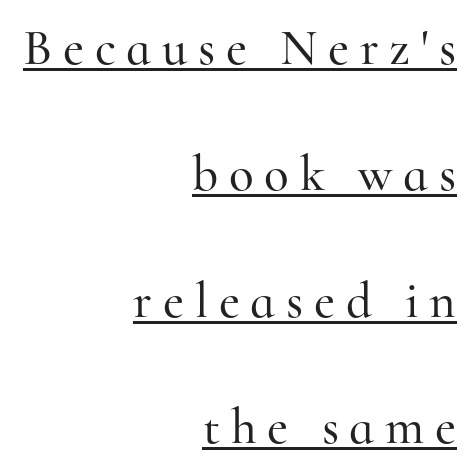
The passage shown is typeset with a serif family. The face used here is proportionally spaced, like ordinary book or web type. Decoration check: the copy is underlined. Where is the straight margin? On the right. Inter-character spacing is expanded well beyond the font's built-in metrics.
